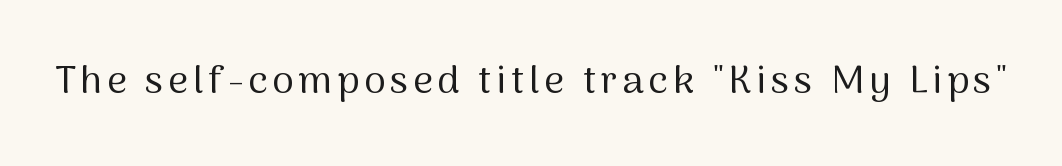
Q: Is the text bold? A: No.
Q: Is the text italic (slanted)? A: No, it is upright.
Q: Is the typeface a serif or a sans-serif typeface? A: Sans-serif.
Q: Is the text underlined? A: No.
Q: Width (condensed, normal, or wide)? A: Normal.
Q: Stroke contrast? A: Medium.
Q: x-height? A: Medium.
Q: Monospaced? A: No.
